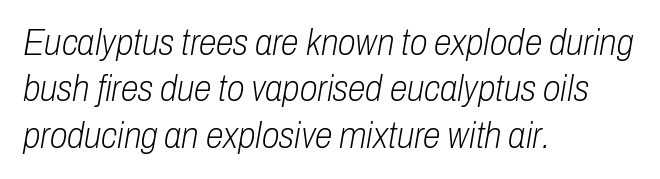
{"italic": "yes", "lean": "right", "slant_degrees": 10, "bold": "no", "weight": "light", "width": "condensed", "stroke_contrast": "low", "x_height": "medium", "monospaced": "no", "underline": "no", "align": "left", "line_spacing": "normal", "line_spacing_ratio": 1.29, "letter_spacing": "normal", "letter_spacing_em": 0.0, "glyph_px": 36}
